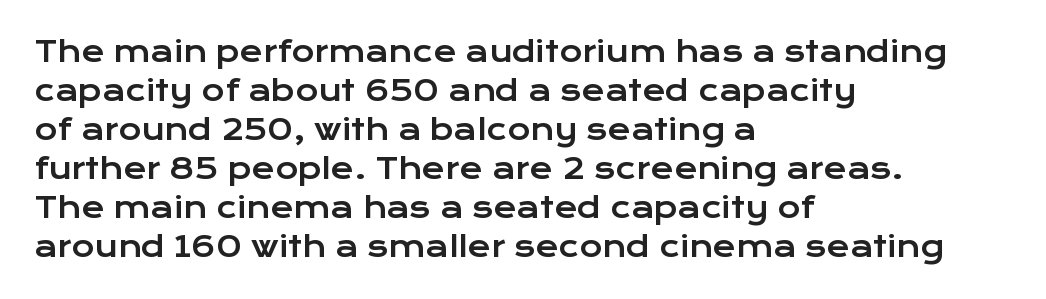
Q: Is the text italic (slanted)? A: No, it is upright.
Q: Is the typeface a serif or a sans-serif typeface? A: Sans-serif.
Q: Is the text underlined? A: No.
Q: How is the paragraph aligned? A: Left-aligned.
Q: Is the spacing between letters normal or unusually wide? A: Normal.
Q: Is the spacing between lines tight, normal or loose? A: Normal.
Q: Width (condensed, normal, or wide)? A: Wide.
Q: Stroke contrast? A: Low.
Q: x-height? A: Medium.
Q: Monospaced? A: No.
